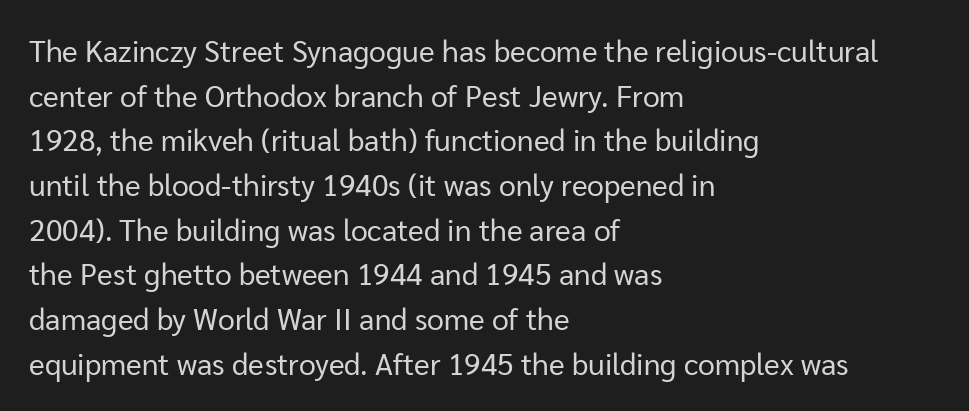
Q: Is the text bold? A: No.
Q: Is the text italic (slanted)? A: No, it is upright.
Q: Is the typeface a serif or a sans-serif typeface? A: Sans-serif.
Q: Is the text underlined? A: No.
Q: How is the paragraph aligned? A: Left-aligned.
Q: Is the spacing between letters normal or unusually wide? A: Normal.
Q: Is the spacing between lines tight, normal or loose? A: Normal.
Q: Width (condensed, normal, or wide)? A: Normal.
Q: Stroke contrast? A: Low.
Q: x-height? A: Medium.
Q: Monospaced? A: No.
